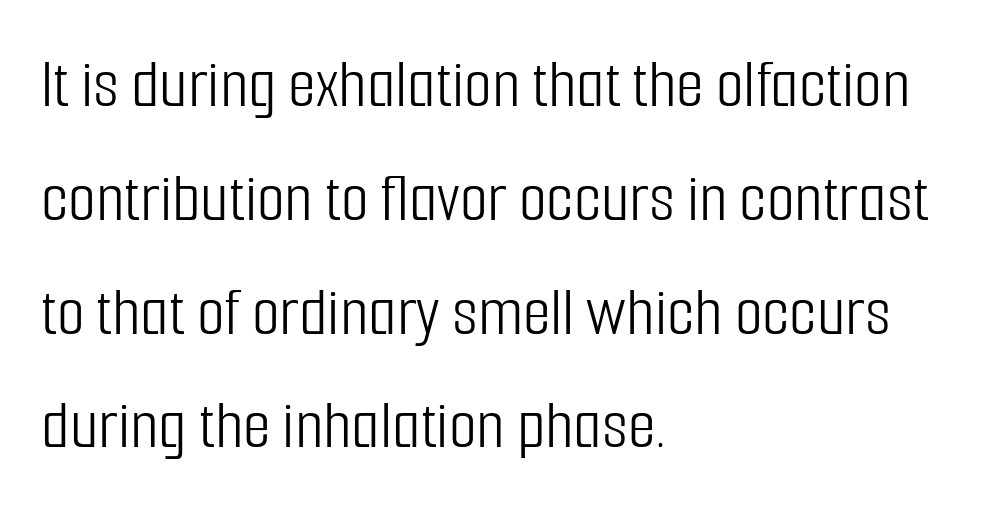
Q: Is the text bold? A: No.
Q: Is the text italic (slanted)? A: No, it is upright.
Q: Is the typeface a serif or a sans-serif typeface? A: Sans-serif.
Q: Is the text underlined? A: No.
Q: How is the paragraph aligned? A: Left-aligned.
Q: Is the spacing between letters normal or unusually wide? A: Normal.
Q: Is the spacing between lines tight, normal or loose? A: Normal.
Q: Width (condensed, normal, or wide)? A: Condensed.
Q: Stroke contrast? A: Low.
Q: x-height? A: Medium.
Q: Monospaced? A: No.
